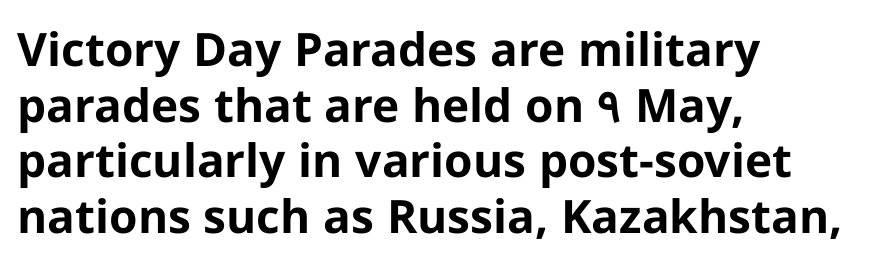
Q: Is the text bold? A: Yes.
Q: Is the text italic (slanted)? A: No, it is upright.
Q: Is the typeface a serif or a sans-serif typeface? A: Sans-serif.
Q: Is the text underlined? A: No.
Q: How is the paragraph aligned? A: Left-aligned.
Q: Is the spacing between letters normal or unusually wide? A: Normal.
Q: Width (condensed, normal, or wide)? A: Normal.
Q: Stroke contrast? A: Low.
Q: x-height? A: Medium.
Q: Monospaced? A: No.
